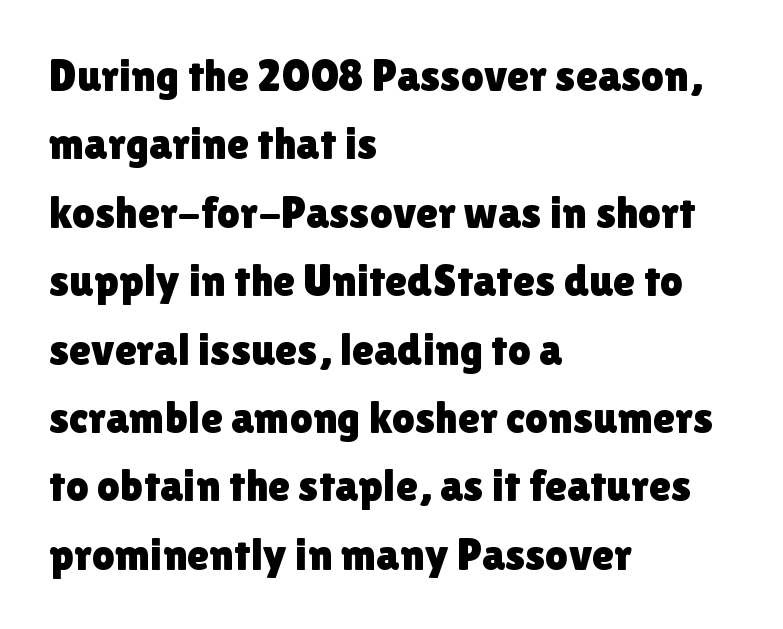
I'd call this a sans setting — the letters go barefoot. The rendering anchors every line to the left-hand side. Looks like regular typesetting: each glyph gets only the width it needs. Nope, not italic — everything's standing straight. The leading is moderate, giving the passage an even texture. The area under the type is left untouched.
